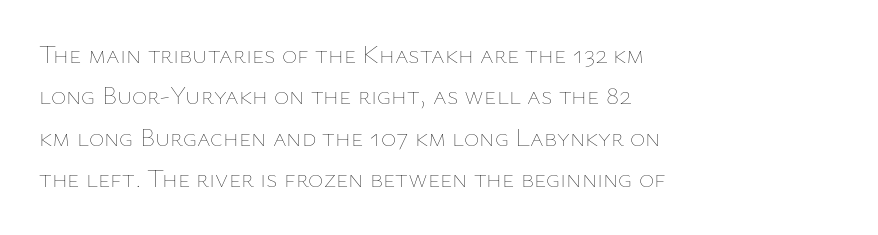
Each stroke keeps to a modest, everyday thickness or less. Whoever set this chose a conventional vertical rhythm. Caption: multi-line text, flush left, ragged right. Underlining? Definitely not there.
